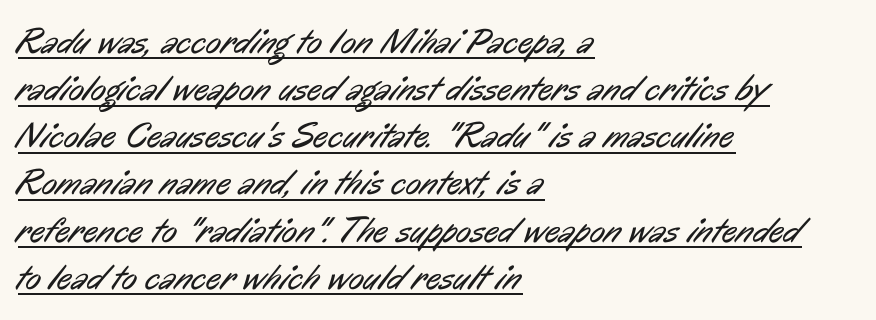
The image shows 36 px regular-weight, condensed sans-serif type; set left-aligned, normal line spacing (1.31x), normal letter spacing, underlined; low stroke contrast and a medium x-height.
